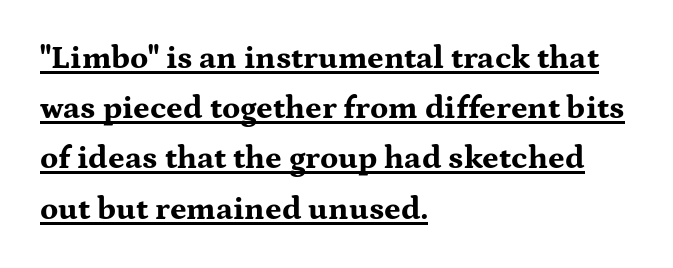
The image shows 32 px bold, wide serif type, upright; set left-aligned, normal line spacing (1.57x), normal letter spacing, underlined; medium stroke contrast and a medium x-height.
